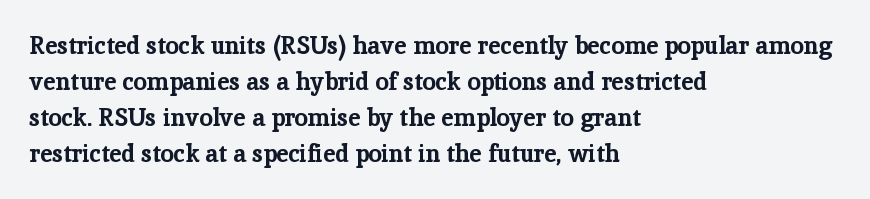
The image shows 24 px bold type, upright; set left-aligned, normal line spacing (1.5x), normal letter spacing, not underlined.
